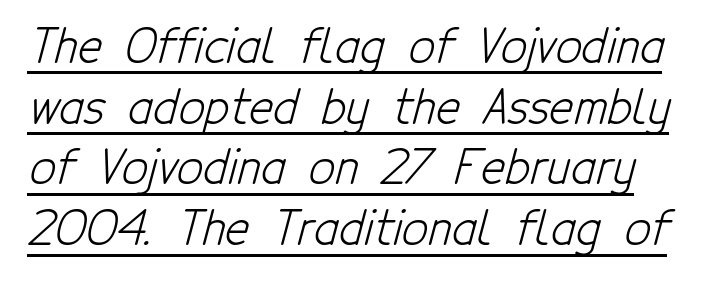
The image shows 46 px light, condensed sans-serif type; set normal line spacing (1.32x), normal letter spacing, underlined; low stroke contrast and a medium x-height.
